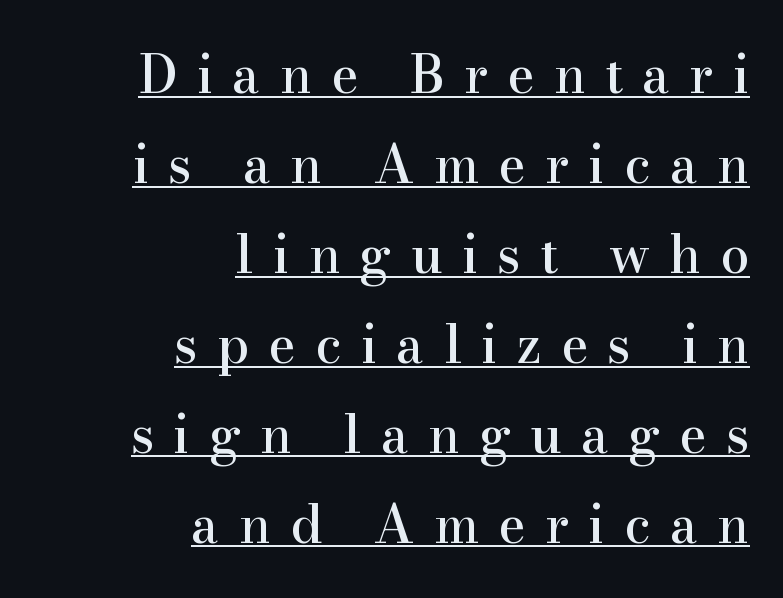
Do the characters align in a grid? No, the font is proportional. A flush-right, rag-left setting is used for this passage. Note: serifs present on the glyphs. Notice how a bar underscores the lettering throughout. The font's upright variant was chosen for this text. Spacing between characters has been opened up far beyond the box default.
